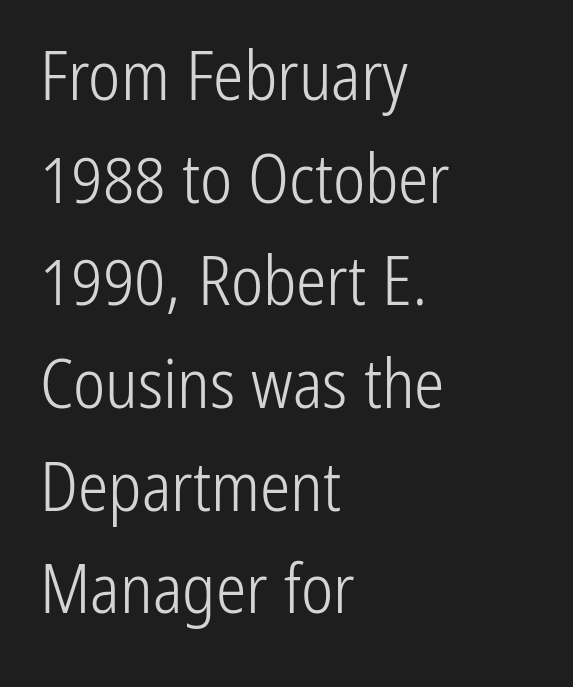
Q: Is the text bold? A: No.
Q: Is the text italic (slanted)? A: No, it is upright.
Q: Is the typeface a serif or a sans-serif typeface? A: Sans-serif.
Q: Is the text underlined? A: No.
Q: How is the paragraph aligned? A: Left-aligned.
Q: Is the spacing between letters normal or unusually wide? A: Normal.
Q: Is the spacing between lines tight, normal or loose? A: Normal.
Q: Width (condensed, normal, or wide)? A: Condensed.
Q: Stroke contrast? A: Low.
Q: x-height? A: Medium.
Q: Monospaced? A: No.
